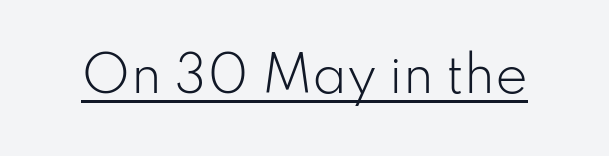
Q: Is the text bold? A: No.
Q: Is the text italic (slanted)? A: No, it is upright.
Q: Is the typeface a serif or a sans-serif typeface? A: Sans-serif.
Q: Is the text underlined? A: Yes.
Q: Is the spacing between letters normal or unusually wide? A: Normal.
Q: Width (condensed, normal, or wide)? A: Normal.
Q: Stroke contrast? A: Low.
Q: x-height? A: Small.
Q: Monospaced? A: No.
